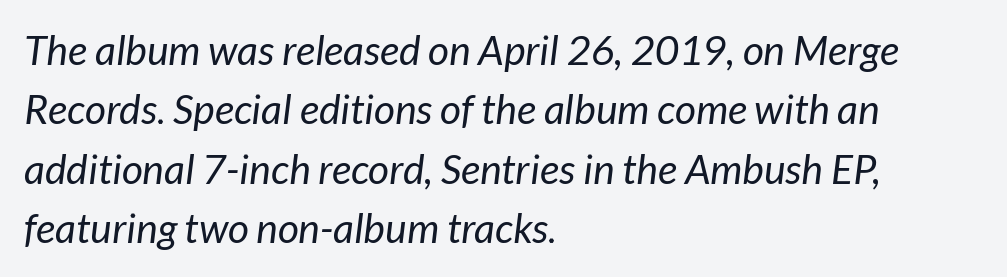
Q: Is the text bold? A: No.
Q: Is the text italic (slanted)? A: Yes, it leans right by about 7 degrees.
Q: Is the text underlined? A: No.
Q: How is the paragraph aligned? A: Left-aligned.
Q: Is the spacing between letters normal or unusually wide? A: Normal.
Q: Is the spacing between lines tight, normal or loose? A: Normal.
Q: Width (condensed, normal, or wide)? A: Normal.
Q: Stroke contrast? A: Low.
Q: x-height? A: Medium.
Q: Monospaced? A: No.
